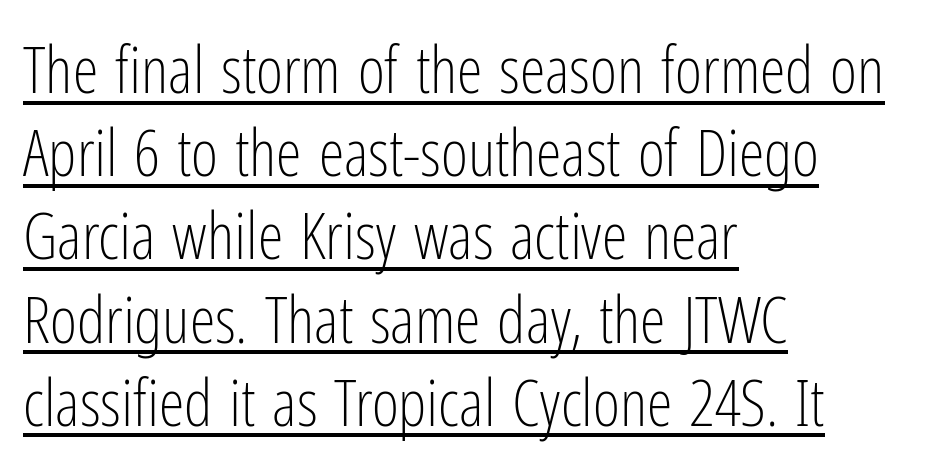
{"serif": "no", "italic": "no", "bold": "no", "weight": "light", "width": "condensed", "stroke_contrast": "low", "x_height": "medium", "monospaced": "no", "underline": "yes", "align": "left", "line_spacing": "normal", "line_spacing_ratio": 1.28, "letter_spacing": "normal", "letter_spacing_em": 0.0, "glyph_px": 65}
